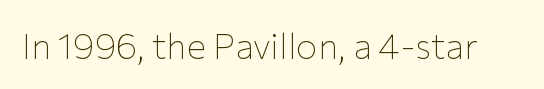
The image shows 36 px thin sans-serif type, upright; set normal letter spacing, not underlined; low stroke contrast and a medium x-height.
